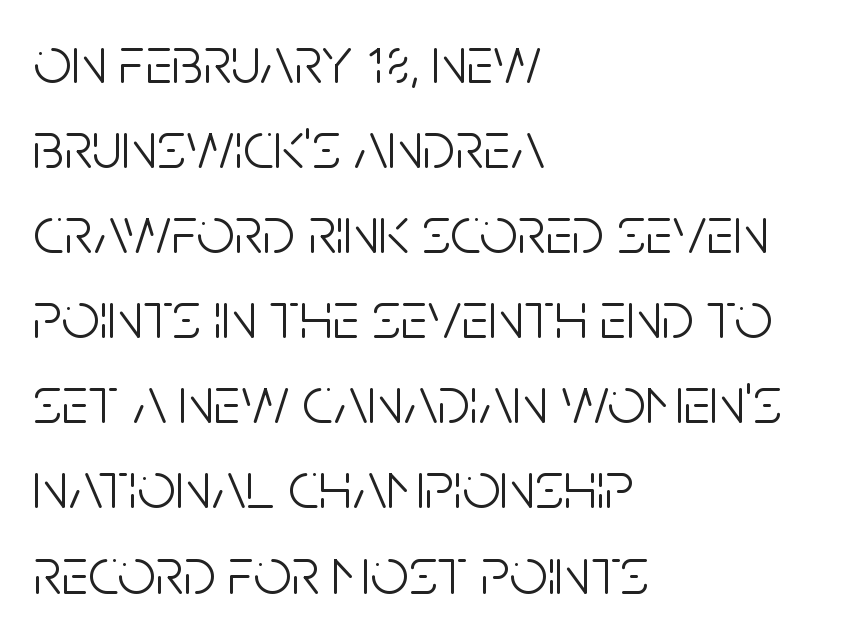
Q: Is the text bold? A: No.
Q: Is the text italic (slanted)? A: No, it is upright.
Q: Is the typeface a serif or a sans-serif typeface? A: Sans-serif.
Q: Is the text underlined? A: No.
Q: How is the paragraph aligned? A: Left-aligned.
Q: Is the spacing between letters normal or unusually wide? A: Normal.
Q: Is the spacing between lines tight, normal or loose? A: Normal.
Q: Width (condensed, normal, or wide)? A: Condensed.
Q: Stroke contrast? A: Low.
Q: x-height? A: Large.
Q: Monospaced? A: No.
